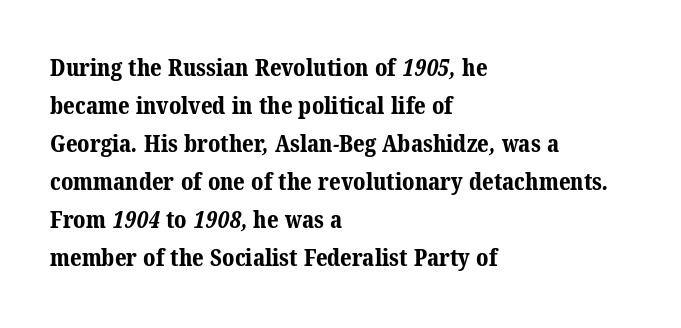
{"bold": "yes", "underline": "no", "align": "left", "line_spacing": "normal", "line_spacing_ratio": 1.58, "letter_spacing": "normal", "letter_spacing_em": 0.0, "glyph_px": 24}
